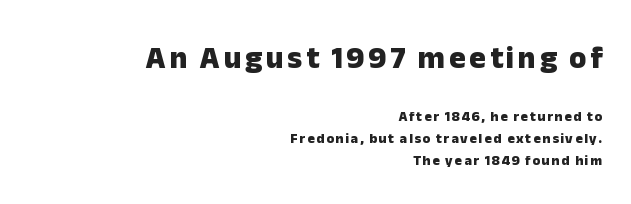
Q: Is the text bold? A: Yes.
Q: Is the text italic (slanted)? A: No, it is upright.
Q: Is the typeface a serif or a sans-serif typeface? A: Sans-serif.
Q: Is the text underlined? A: No.
Q: How is the paragraph aligned? A: Right-aligned.
Q: Is the spacing between lines tight, normal or loose? A: Normal.
Q: Which block of text is set in a larger size, the first (top) or the second (bottom)? A: The first (top) one.
Q: Width (condensed, normal, or wide)? A: Normal.
Q: Stroke contrast? A: Low.
Q: x-height? A: Medium.
Q: Monospaced? A: No.
